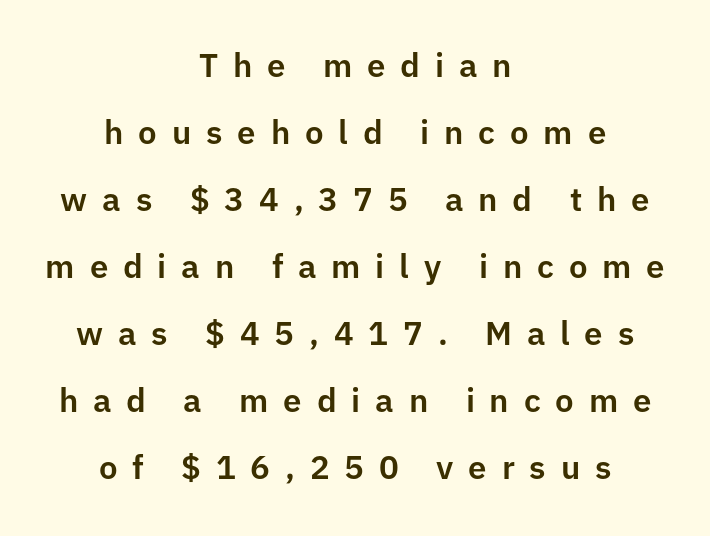
Designer's note — italics off, roman on. Each line is balanced around a shared central axis. How would I describe the line gaps? Wide and relaxed. Anything drawn beneath the words? Only blank space.
